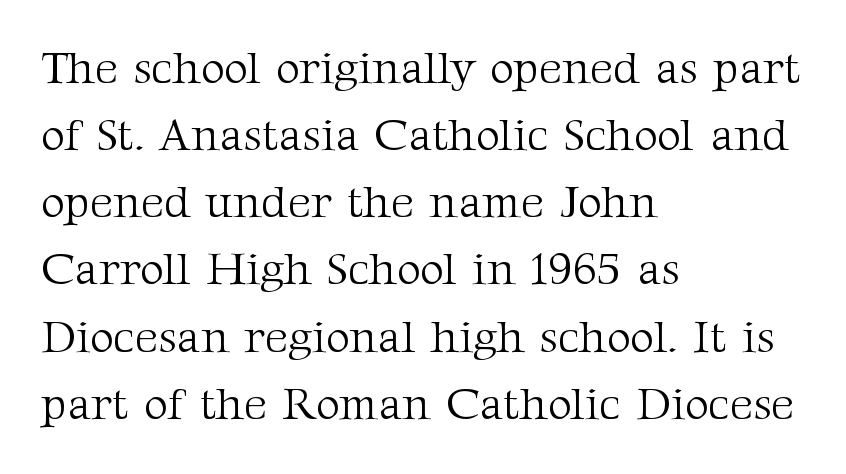
{"serif": "yes", "italic": "no", "bold": "no", "weight": "light", "width": "normal", "stroke_contrast": "medium", "x_height": "medium", "monospaced": "no", "underline": "no", "align": "left", "line_spacing": "normal", "line_spacing_ratio": 1.46, "letter_spacing": "normal", "letter_spacing_em": 0.0, "glyph_px": 46}
